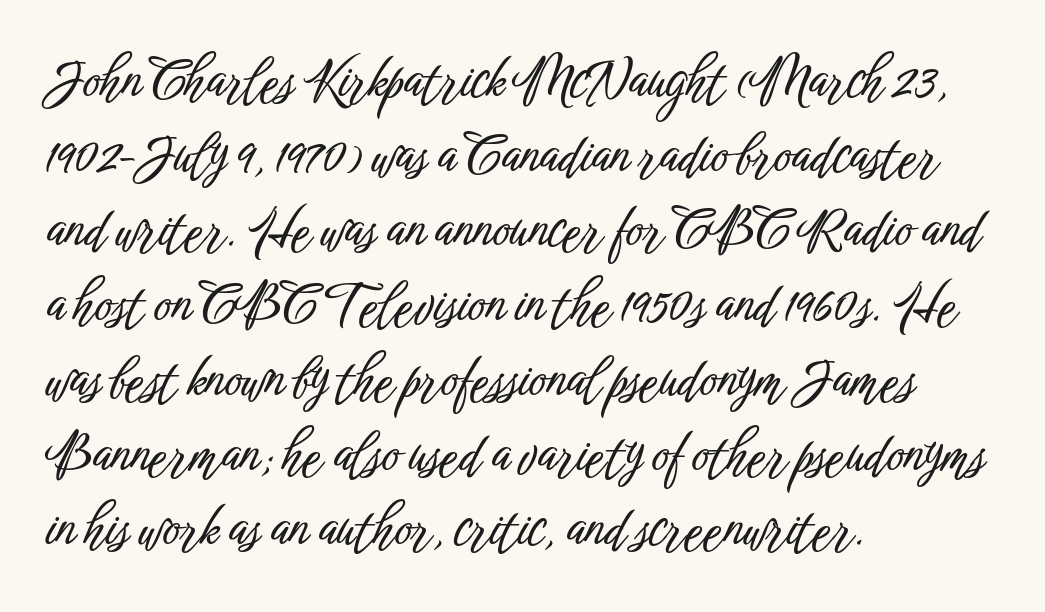
Vertical spacing — default. Nope, no serifs anywhere on these letters. Words float on clear page, feet unadorned. Here the designer chose a conventional face with non-uniform glyph widths. Default kerning and tracking; the words read as compact shapes.
